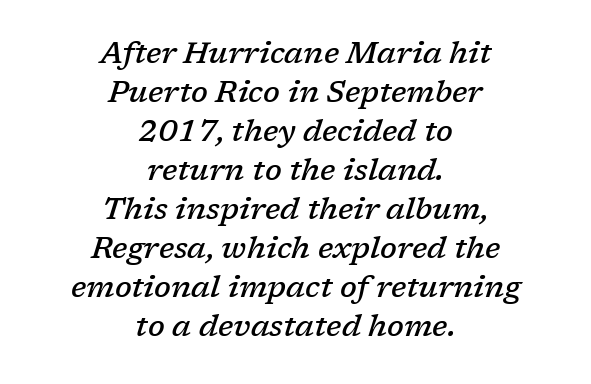
The image shows 30 px semibold serif type, italic (leaning right); set centered, normal line spacing (1.3x), normal letter spacing, not underlined; low stroke contrast and a medium x-height.
